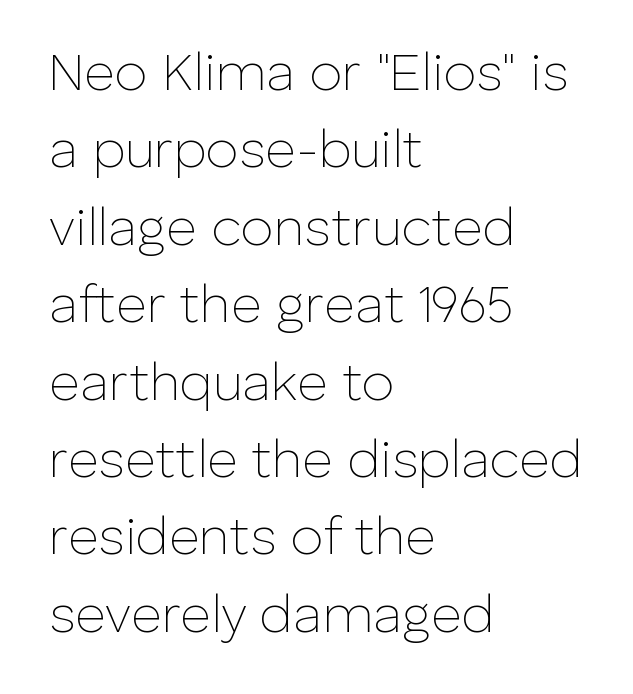
The image shows 53 px thin sans-serif type, upright; set left-aligned, normal line spacing (1.46x), normal letter spacing, not underlined; low stroke contrast and a medium x-height.
